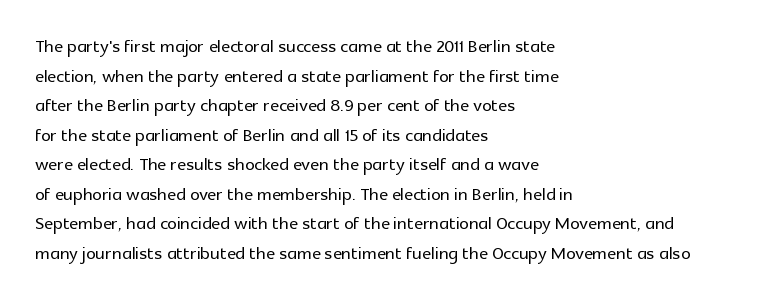
The image shows 24 px text type, upright; set left-aligned, line spacing 1.23x, normal letter spacing, not underlined.
